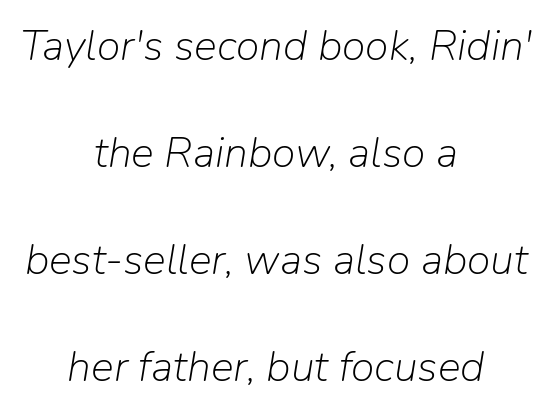
The image shows 43 px light type, italic (leaning right); set centered, loose line spacing (2.49x), normal letter spacing, not underlined; low stroke contrast and a medium x-height.
